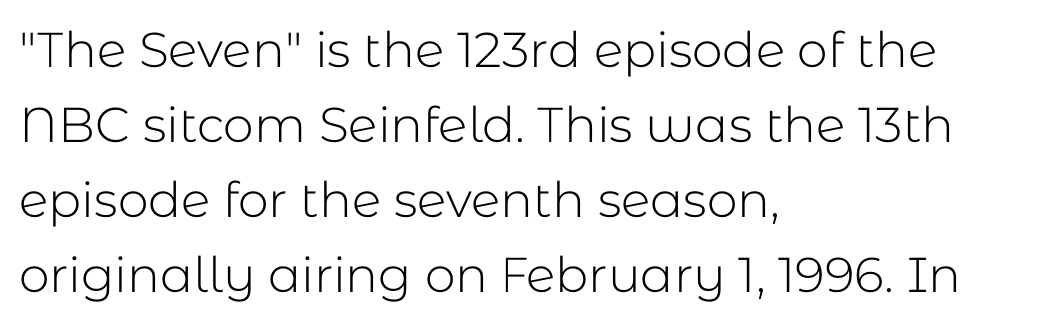
{"serif": "no", "italic": "no", "bold": "no", "weight": "light", "width": "normal", "stroke_contrast": "low", "x_height": "medium", "monospaced": "no", "underline": "no", "align": "left", "line_spacing": "normal", "line_spacing_ratio": 1.53, "letter_spacing": "normal", "letter_spacing_em": 0.0, "glyph_px": 49}
